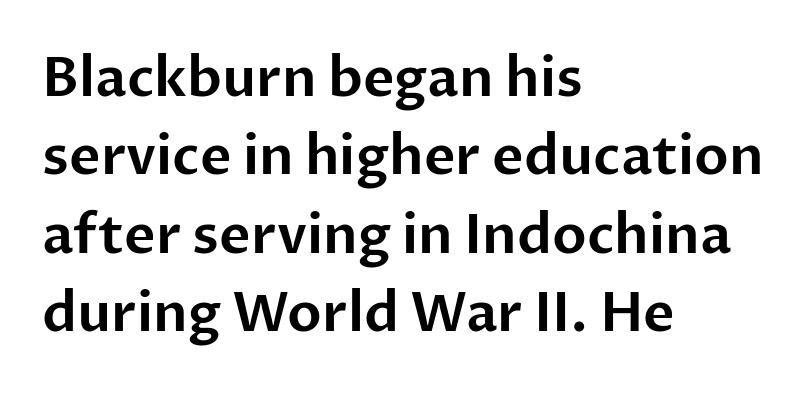
Vertical spacing — default. The rendering keeps characters at their native spacing. The specimen reads as upright at a glance. If you drew a ruler down the left edge, every line would touch it.
